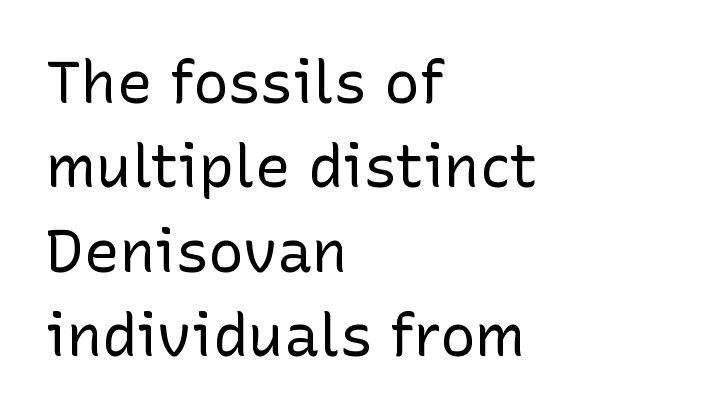
Observe the absence of serifs on each vertical stroke in this sample. You can tell it's not italic because the verticals are truly vertical. Which margin do the lines hug? The left one — the right edge is uneven. Rule under the text: the space is simply empty.
